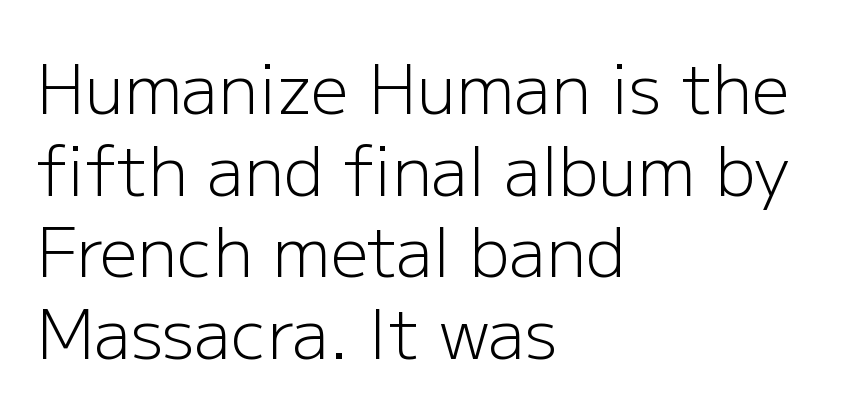
Q: Is the text bold? A: No.
Q: Is the text italic (slanted)? A: No, it is upright.
Q: Is the typeface a serif or a sans-serif typeface? A: Sans-serif.
Q: Is the text underlined? A: No.
Q: How is the paragraph aligned? A: Left-aligned.
Q: Is the spacing between letters normal or unusually wide? A: Normal.
Q: Width (condensed, normal, or wide)? A: Normal.
Q: Stroke contrast? A: Low.
Q: x-height? A: Medium.
Q: Monospaced? A: No.
